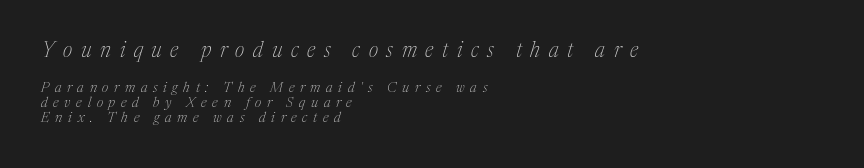
The image shows 21 px text type, italic (leaning right); set left-aligned, tight line spacing (1.09x), unusually wide letter spacing (+0.41 em), not underlined; the first (top) block is 1.5x larger.
